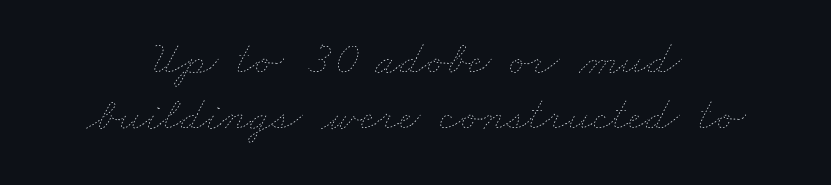
{"bold": "no", "weight": "thin", "width": "wide", "stroke_contrast": "low", "x_height": "small", "monospaced": "no", "underline": "no", "align": "center", "line_spacing_ratio": 1.16, "letter_spacing": "normal", "letter_spacing_em": 0.0, "glyph_px": 48}
